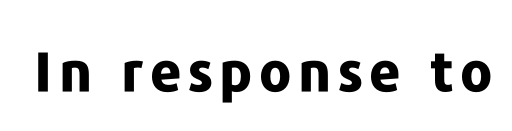
Q: Is the text bold? A: Yes.
Q: Is the text italic (slanted)? A: No, it is upright.
Q: Is the typeface a serif or a sans-serif typeface? A: Sans-serif.
Q: Is the text underlined? A: No.
Q: Width (condensed, normal, or wide)? A: Normal.
Q: Stroke contrast? A: Low.
Q: x-height? A: Medium.
Q: Monospaced? A: No.
